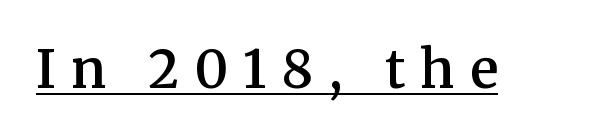
{"serif": "yes", "italic": "no", "bold": "semi", "weight": "semibold", "width": "normal", "stroke_contrast": "medium", "x_height": "medium", "monospaced": "no", "underline": "yes", "letter_spacing": "wide", "letter_spacing_em": 0.29, "glyph_px": 52}
